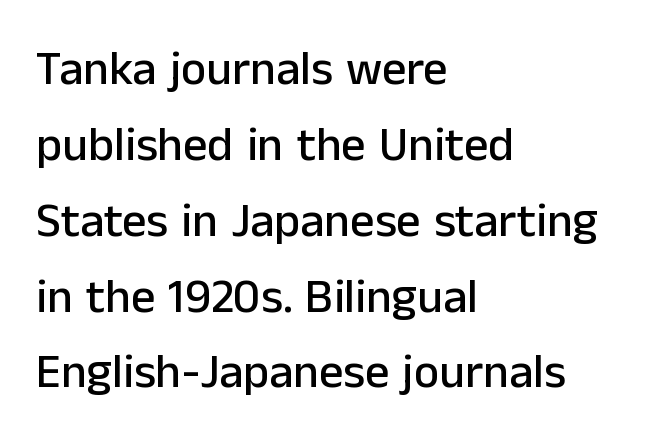
Type without underlining. Left-aligned paragraph, ragged on the right. This sample keeps an unexceptional amount of space between lines. Check where the strokes stop: nothing finishes them off — pure sans. Do the characters align in a grid? No, the font is proportional. Unlike italic type, these characters show no tilt at all.
